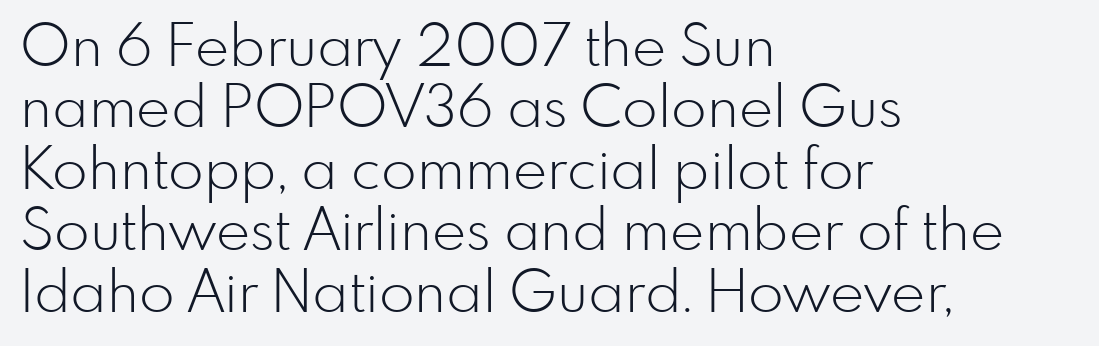
Q: Is the text bold? A: No.
Q: Is the text italic (slanted)? A: No, it is upright.
Q: Is the typeface a serif or a sans-serif typeface? A: Sans-serif.
Q: Is the text underlined? A: No.
Q: How is the paragraph aligned? A: Left-aligned.
Q: Is the spacing between letters normal or unusually wide? A: Normal.
Q: Is the spacing between lines tight, normal or loose? A: Tight.
Q: Width (condensed, normal, or wide)? A: Normal.
Q: Stroke contrast? A: Low.
Q: x-height? A: Small.
Q: Monospaced? A: No.
